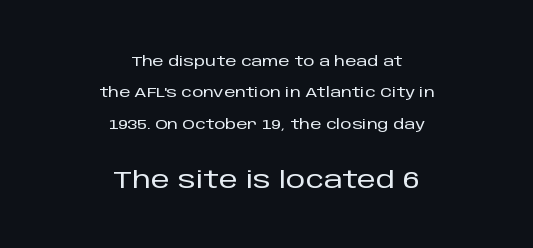
The image shows 24 px text type, upright; set centered, loose line spacing (2.25x), normal letter spacing, not underlined; the second (bottom) block is 1.71x larger.
